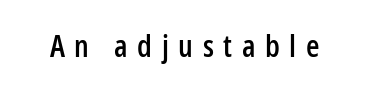
Q: Is the text italic (slanted)? A: No, it is upright.
Q: Is the typeface a serif or a sans-serif typeface? A: Sans-serif.
Q: Is the text underlined? A: No.
Q: Is the spacing between letters normal or unusually wide? A: Unusually wide.
Q: Width (condensed, normal, or wide)? A: Condensed.
Q: Stroke contrast? A: Low.
Q: x-height? A: Medium.
Q: Monospaced? A: No.
